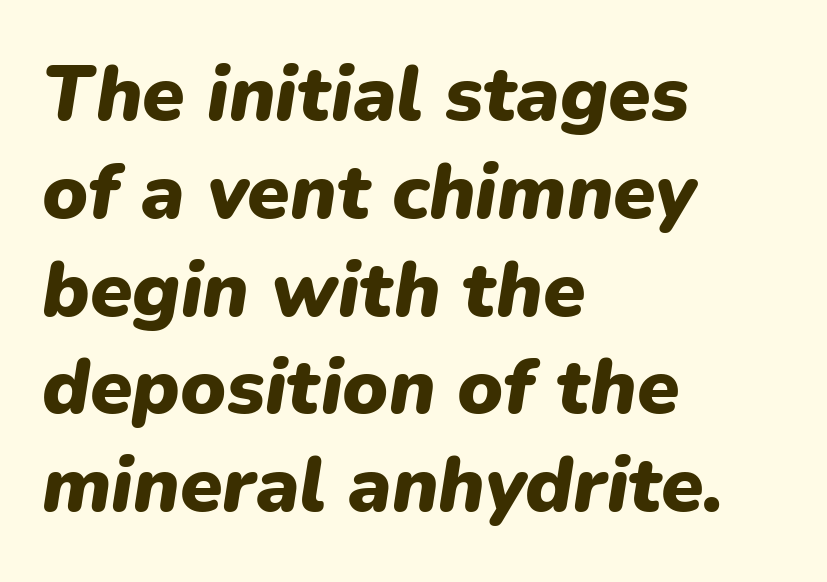
The image shows 77 px heavy type, italic (leaning right); set left-aligned, normal line spacing (1.27x), normal letter spacing, not underlined; low stroke contrast and a medium x-height.
